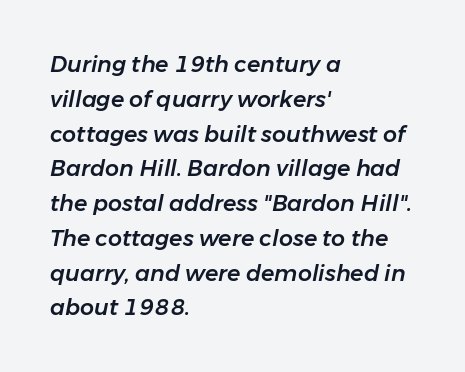
{"italic": "yes", "lean": "right", "slant_degrees": 11, "underline": "no", "align": "left", "line_spacing": "normal", "line_spacing_ratio": 1.58, "letter_spacing": "normal", "letter_spacing_em": 0.0, "glyph_px": 22}
